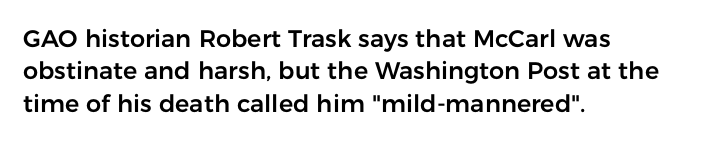
Q: Is the text italic (slanted)? A: No, it is upright.
Q: Is the text underlined? A: No.
Q: How is the paragraph aligned? A: Left-aligned.
Q: Is the spacing between letters normal or unusually wide? A: Normal.
Q: Is the spacing between lines tight, normal or loose? A: Normal.
